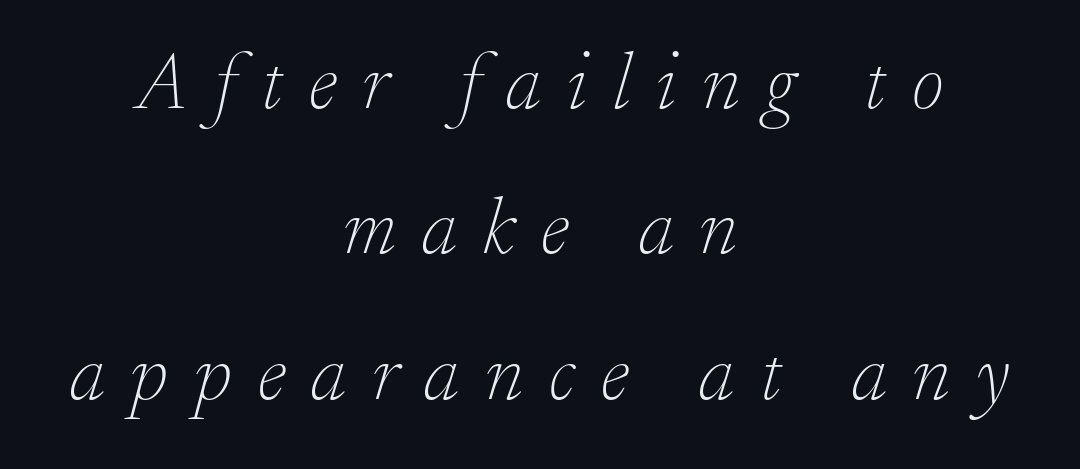
The foot of each line stays bare and open. Weight: in the light-to-regular range. Small tapered or slab feet sit at the stroke ends, so this counts as serif. Typeset on center — no edge is straight.
